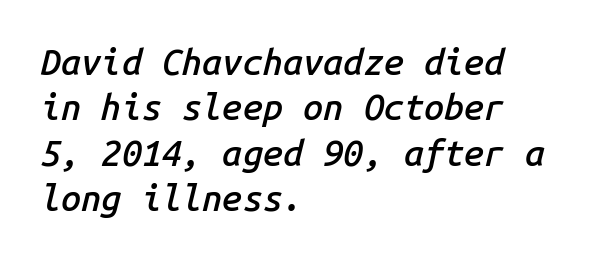
Q: Is the text bold? A: Semi-bold.
Q: Is the text italic (slanted)? A: Yes, it leans right by about 14 degrees.
Q: Is the text underlined? A: No.
Q: How is the paragraph aligned? A: Left-aligned.
Q: Is the spacing between letters normal or unusually wide? A: Normal.
Q: Is the spacing between lines tight, normal or loose? A: Normal.
Q: Width (condensed, normal, or wide)? A: Normal.
Q: Stroke contrast? A: Low.
Q: x-height? A: Medium.
Q: Monospaced? A: Yes.
